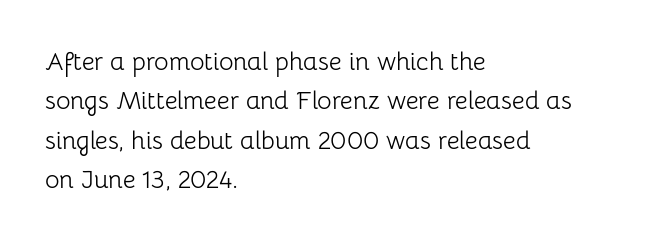
The image shows 25 px text type, upright; set left-aligned, normal line spacing (1.58x), normal letter spacing, not underlined.
